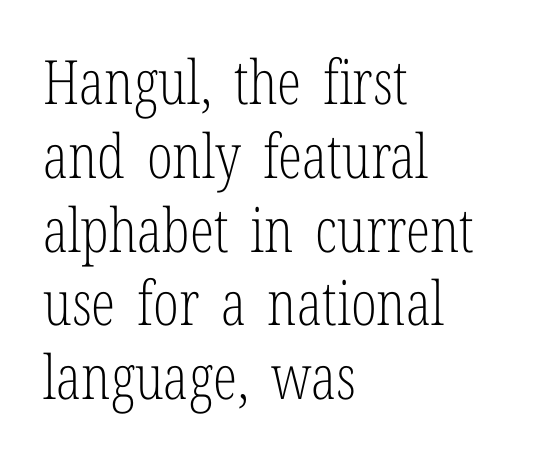
Q: Is the text bold? A: No.
Q: Is the text italic (slanted)? A: No, it is upright.
Q: Is the typeface a serif or a sans-serif typeface? A: Serif.
Q: Is the text underlined? A: No.
Q: How is the paragraph aligned? A: Left-aligned.
Q: Is the spacing between letters normal or unusually wide? A: Normal.
Q: Width (condensed, normal, or wide)? A: Condensed.
Q: Stroke contrast? A: Low.
Q: x-height? A: Medium.
Q: Monospaced? A: No.
